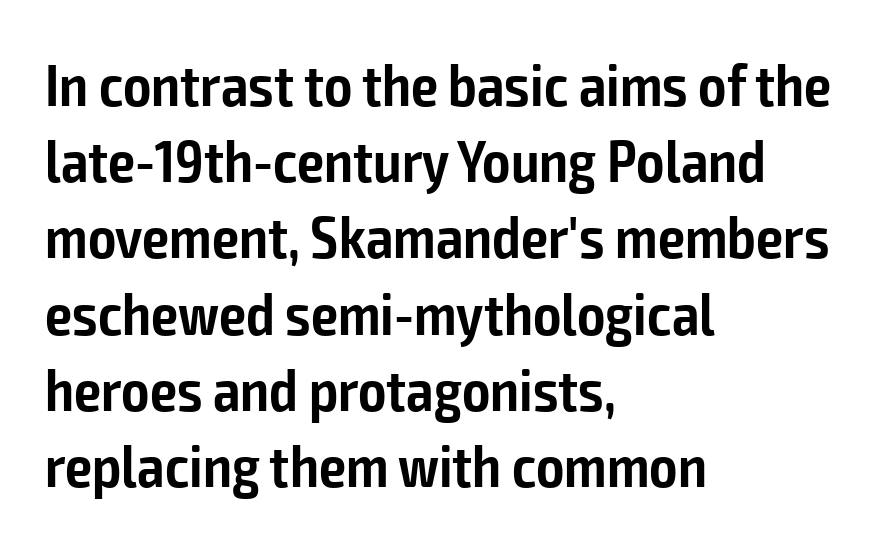
The image shows 60 px semibold, condensed sans-serif type, upright; set left-aligned, normal line spacing (1.27x), normal letter spacing, not underlined; low stroke contrast and a medium x-height.
